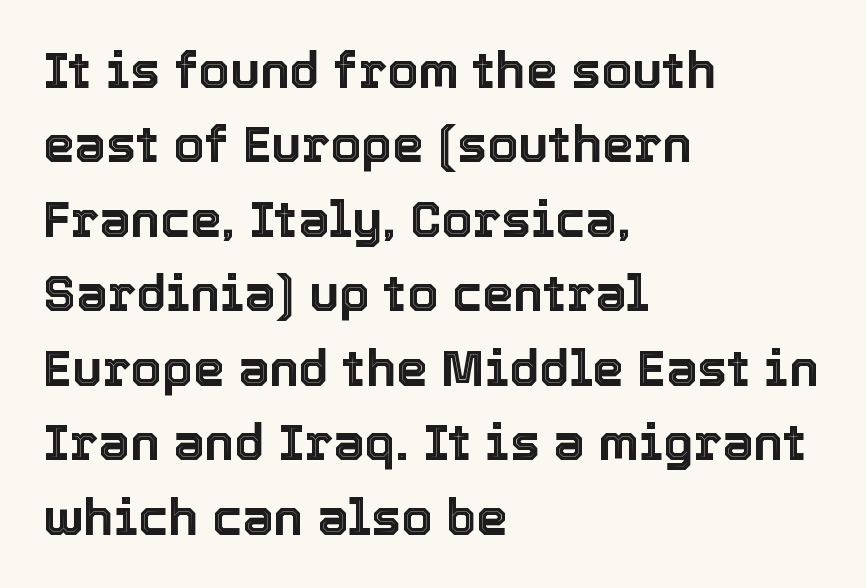
Q: Is the text italic (slanted)? A: No, it is upright.
Q: Is the text underlined? A: No.
Q: How is the paragraph aligned? A: Left-aligned.
Q: Is the spacing between letters normal or unusually wide? A: Normal.
Q: Is the spacing between lines tight, normal or loose? A: Normal.
Q: Width (condensed, normal, or wide)? A: Normal.
Q: x-height? A: Medium.
Q: Monospaced? A: No.
